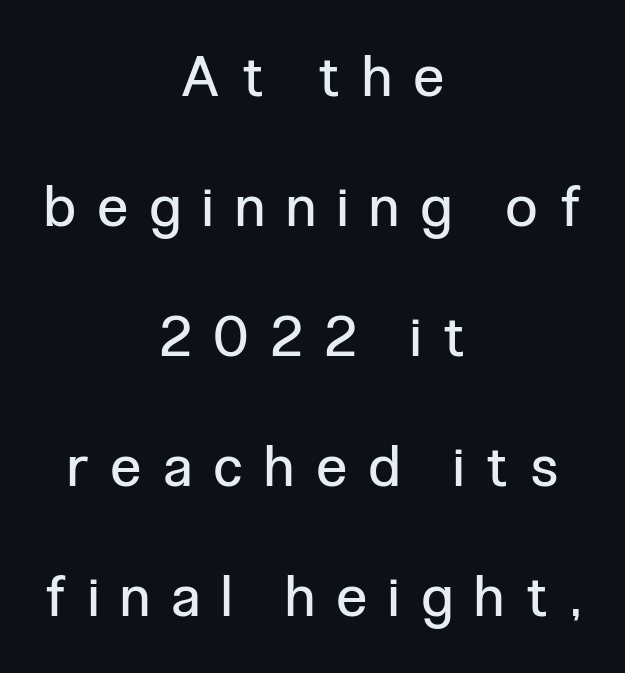
Ascenders rise straight up at ninety degrees. The setting favours the middle, as headings and verse often do. Think of a printed novel: that variable character pitch is what you see here. The strokes carry an ordinary text weight at most. The type family on display is of the sans-serif kind.
